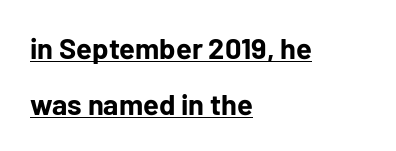
{"serif": "no", "italic": "no", "bold": "yes", "weight": "bold", "width": "normal", "stroke_contrast": "low", "x_height": "medium", "monospaced": "no", "underline": "yes", "align": "left", "line_spacing": "loose", "line_spacing_ratio": 1.93, "letter_spacing": "normal", "letter_spacing_em": 0.0, "glyph_px": 29}
